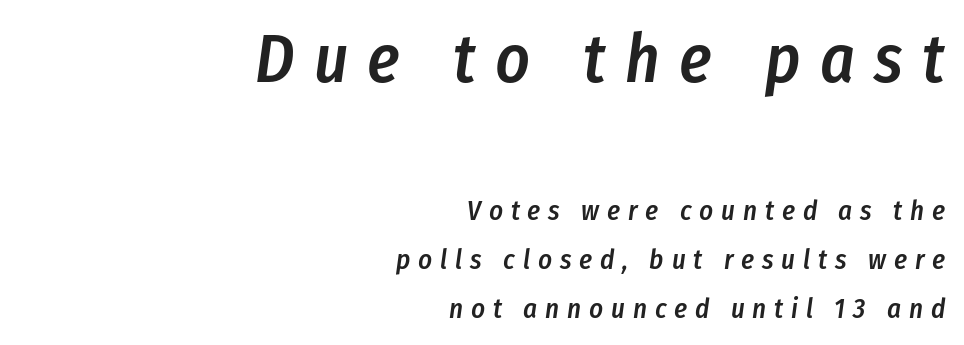
{"italic": "yes", "lean": "right", "slant_degrees": 8, "bold": "semi", "weight": "semibold", "width": "condensed", "stroke_contrast": "low", "x_height": "medium", "monospaced": "no", "underline": "no", "align": "right", "line_spacing_ratio": 1.81, "letter_spacing": "wide", "letter_spacing_em": 0.29, "larger_block": "first", "size_ratio": 2.48, "glyph_px": 67}
